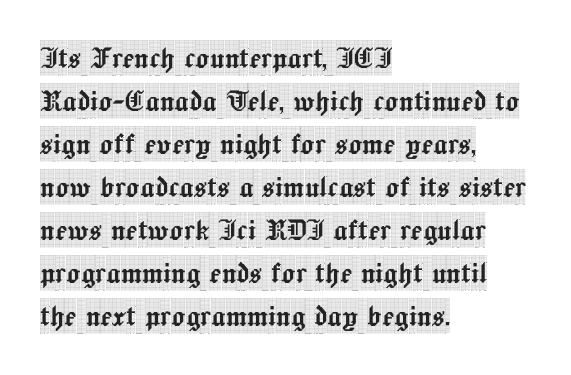
The letters stand upright; this is a roman face. Between one letter and the next there's only the usual sliver of space. Just letters on the line, the space beneath them empty. Letterform terminals end in serifs throughout the passage. Left-aligned paragraph, ragged on the right.
